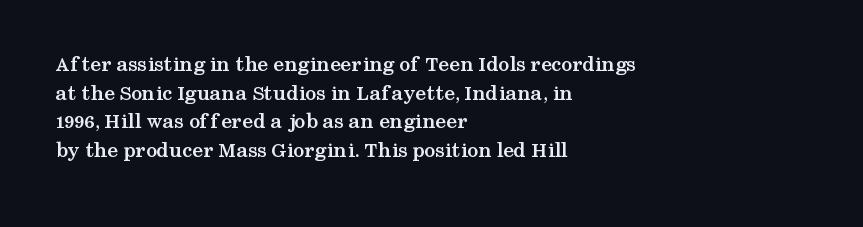
Teacher's note: observe the even left margin — that is flush-left alignment. You can tell it's not italic because the verticals are truly vertical. Words float on clear page, feet unadorned. The letterforms sit shoulder to shoulder at normal distance.
